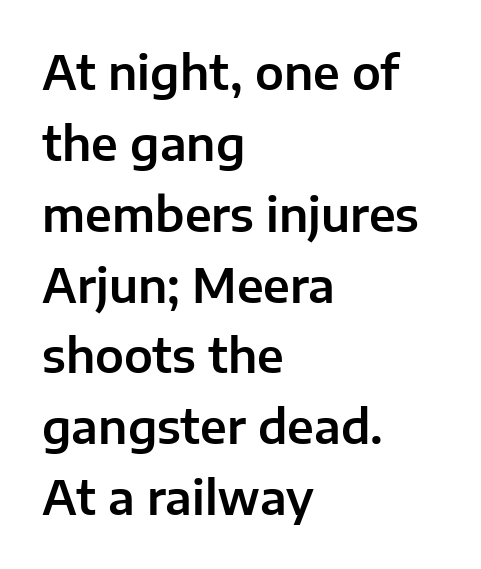
{"serif": "no", "italic": "no", "width": "normal", "stroke_contrast": "low", "x_height": "medium", "monospaced": "no", "underline": "no", "align": "left", "line_spacing": "normal", "line_spacing_ratio": 1.54, "letter_spacing": "normal", "letter_spacing_em": 0.0, "glyph_px": 46}
